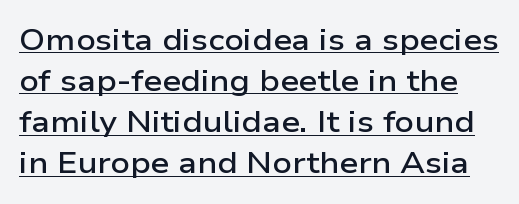
{"serif": "no", "italic": "no", "bold": "semi", "weight": "semibold", "width": "wide", "stroke_contrast": "low", "x_height": "medium", "monospaced": "no", "underline": "yes", "line_spacing": "normal", "line_spacing_ratio": 1.37, "letter_spacing": "normal", "letter_spacing_em": 0.0, "glyph_px": 30}
